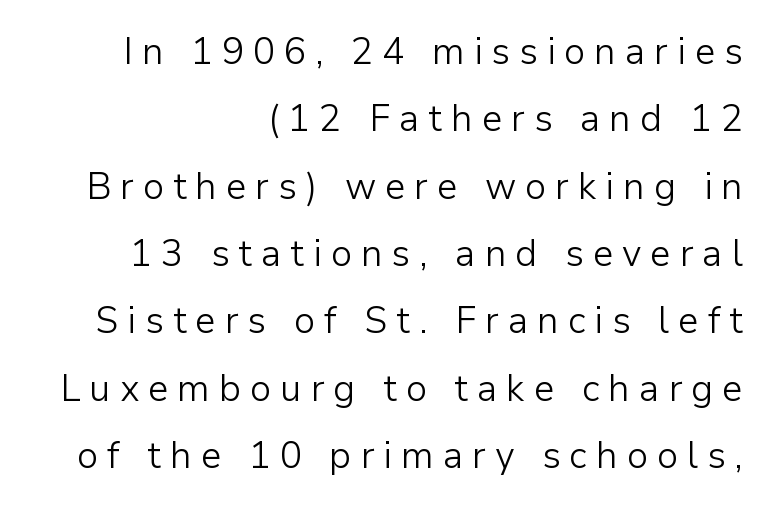
The image shows 37 px light sans-serif type, upright; set right-aligned, line spacing 1.82x, unusually wide letter spacing (+0.24 em), not underlined; low stroke contrast and a medium x-height.
